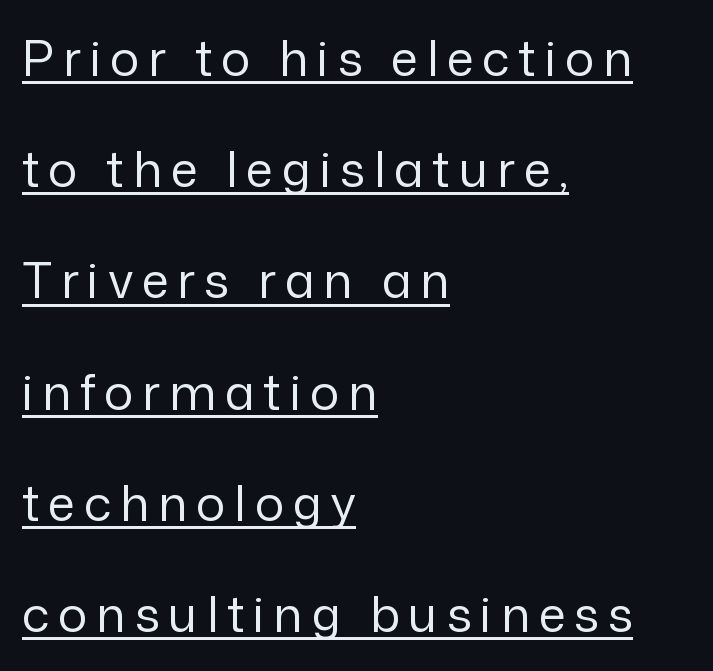
{"serif": "no", "italic": "no", "bold": "no", "weight": "regular", "width": "normal", "stroke_contrast": "low", "x_height": "medium", "monospaced": "no", "underline": "yes", "align": "left", "line_spacing": "loose", "line_spacing_ratio": 2.27, "glyph_px": 49}
